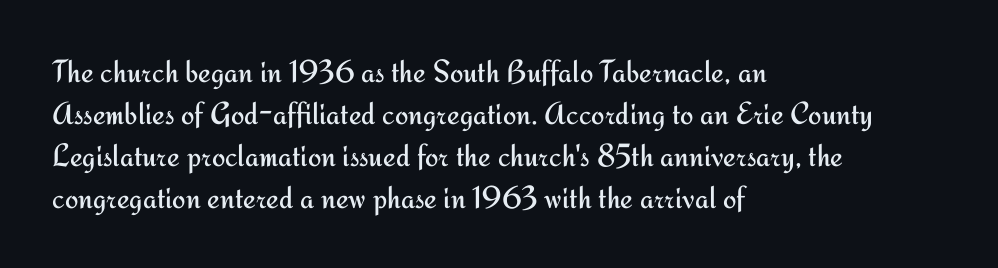
Stroke terminals: plain, sans-serif. This sample keeps an unexceptional amount of space between lines. Glance below the letters and you will spot only blank space. The characters are drawn with everyday or finer stroke widths. Is this a fixed-width face? No — the glyphs have proportional, varying widths. In terms of posture, this sample is upright.
